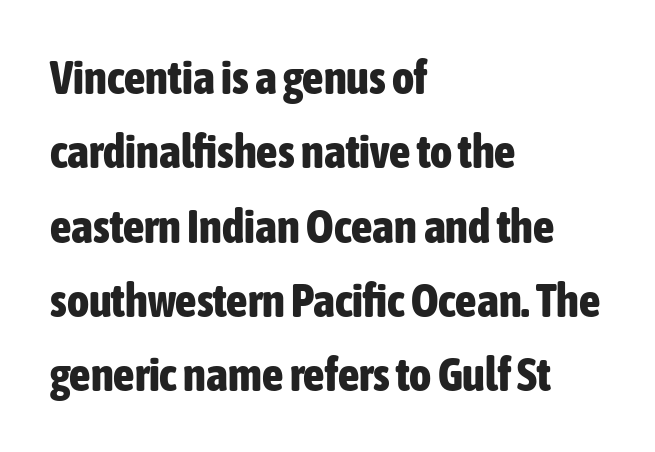
{"serif": "no", "italic": "no", "bold": "yes", "weight": "bold", "width": "condensed", "stroke_contrast": "low", "x_height": "medium", "monospaced": "no", "underline": "no", "align": "left", "line_spacing": "normal", "line_spacing_ratio": 1.58, "letter_spacing": "normal", "letter_spacing_em": 0.0, "glyph_px": 47}
